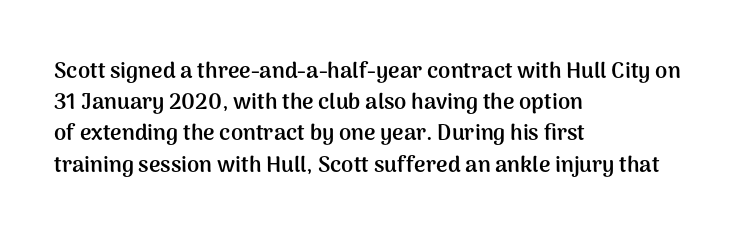
Q: Is the text bold? A: Yes.
Q: Is the text italic (slanted)? A: No, it is upright.
Q: Is the text underlined? A: No.
Q: How is the paragraph aligned? A: Left-aligned.
Q: Is the spacing between letters normal or unusually wide? A: Normal.
Q: Is the spacing between lines tight, normal or loose? A: Normal.
